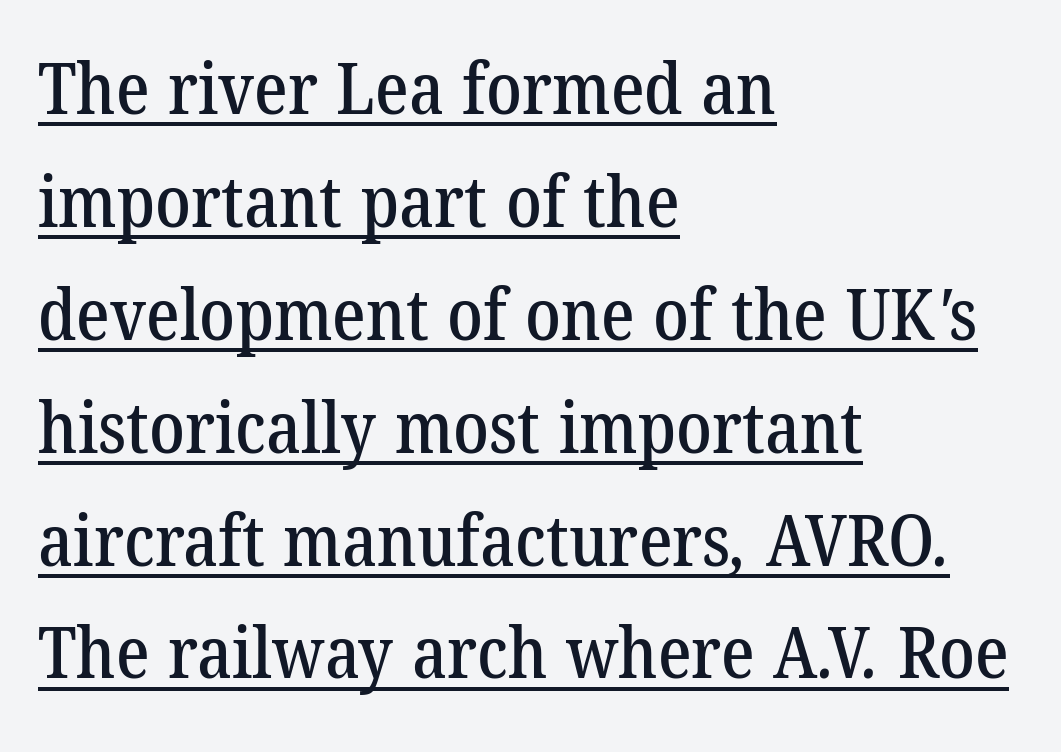
Summary of vertical rhythm: regular, with standard interline spacing. These lines keep a tight, regular rhythm from letter to letter. Descenders here cross a horizontal rule under the line. Examine the stroke ends and you'll spot serifs.
